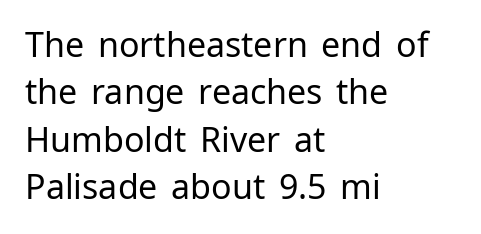
The glyphs in this specimen are sans serif. Rendered with straight, roman letterforms. Which margin do the lines hug? The left one — the right edge is uneven. Glance below the letters and you will spot only blank space.
